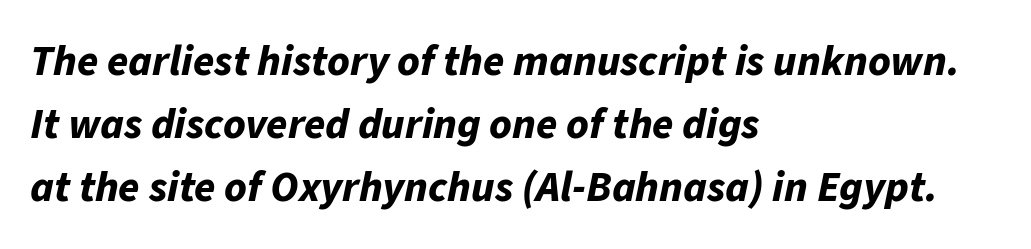
Q: Is the text bold? A: Yes.
Q: Is the text italic (slanted)? A: Yes, it leans right by about 11 degrees.
Q: Is the text underlined? A: No.
Q: How is the paragraph aligned? A: Left-aligned.
Q: Is the spacing between letters normal or unusually wide? A: Normal.
Q: Is the spacing between lines tight, normal or loose? A: Normal.
Q: Width (condensed, normal, or wide)? A: Normal.
Q: Stroke contrast? A: Low.
Q: x-height? A: Medium.
Q: Monospaced? A: No.
